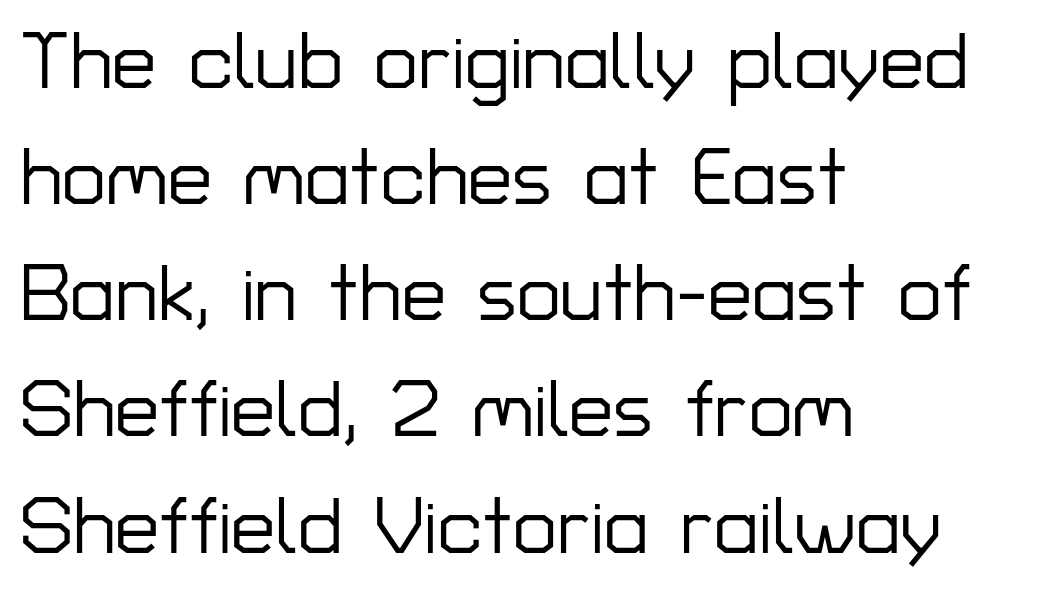
The image shows 79 px sans-serif type, upright; set left-aligned, normal line spacing (1.47x), normal letter spacing, not underlined; low stroke contrast and a medium x-height.
